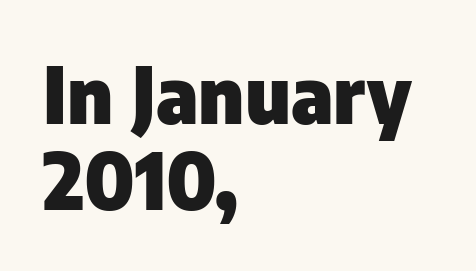
Q: Is the text bold? A: Yes.
Q: Is the text italic (slanted)? A: No, it is upright.
Q: Is the typeface a serif or a sans-serif typeface? A: Sans-serif.
Q: Is the text underlined? A: No.
Q: How is the paragraph aligned? A: Left-aligned.
Q: Is the spacing between letters normal or unusually wide? A: Normal.
Q: Is the spacing between lines tight, normal or loose? A: Tight.
Q: Width (condensed, normal, or wide)? A: Normal.
Q: Stroke contrast? A: Low.
Q: x-height? A: Medium.
Q: Monospaced? A: No.
